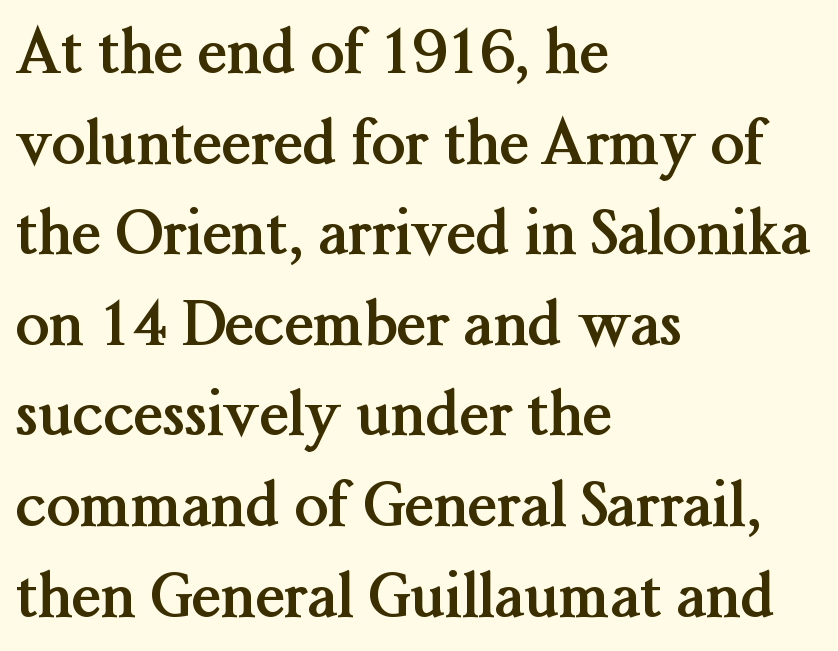
Q: Is the text bold? A: Yes.
Q: Is the text italic (slanted)? A: No, it is upright.
Q: Is the typeface a serif or a sans-serif typeface? A: Serif.
Q: Is the text underlined? A: No.
Q: How is the paragraph aligned? A: Left-aligned.
Q: Is the spacing between letters normal or unusually wide? A: Normal.
Q: Is the spacing between lines tight, normal or loose? A: Normal.
Q: Width (condensed, normal, or wide)? A: Normal.
Q: Stroke contrast? A: Medium.
Q: x-height? A: Medium.
Q: Monospaced? A: No.
